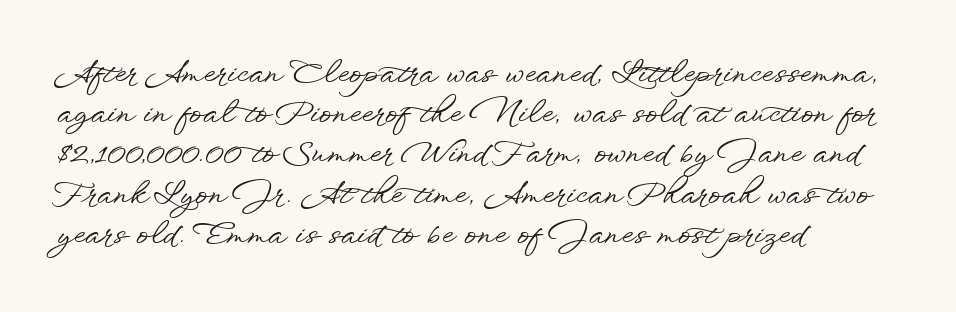
Q: Is the text italic (slanted)? A: Yes.
Q: Is the typeface a serif or a sans-serif typeface? A: Sans-serif.
Q: Is the text underlined? A: No.
Q: How is the paragraph aligned? A: Left-aligned.
Q: Is the spacing between letters normal or unusually wide? A: Normal.
Q: Is the spacing between lines tight, normal or loose? A: Normal.
Q: Width (condensed, normal, or wide)? A: Wide.
Q: Stroke contrast? A: Low.
Q: x-height? A: Small.
Q: Monospaced? A: No.
